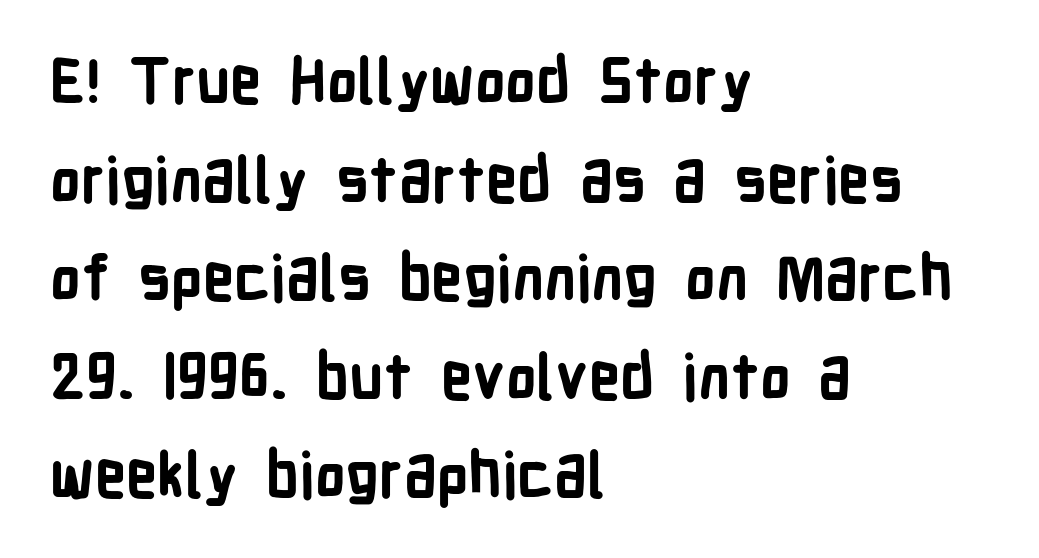
The image shows 62 px bold, condensed sans-serif type, upright; set left-aligned, normal line spacing (1.59x), normal letter spacing, not underlined; low stroke contrast and a medium x-height.
